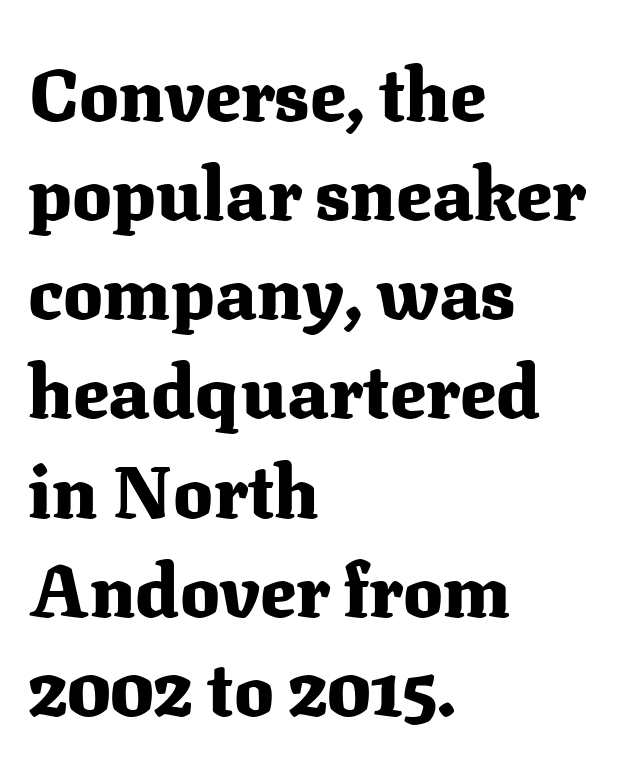
Q: Is the text bold? A: Yes.
Q: Is the text italic (slanted)? A: No, it is upright.
Q: Is the typeface a serif or a sans-serif typeface? A: Serif.
Q: Is the text underlined? A: No.
Q: How is the paragraph aligned? A: Left-aligned.
Q: Is the spacing between letters normal or unusually wide? A: Normal.
Q: Is the spacing between lines tight, normal or loose? A: Normal.
Q: Width (condensed, normal, or wide)? A: Normal.
Q: Stroke contrast? A: Medium.
Q: x-height? A: Medium.
Q: Monospaced? A: No.
